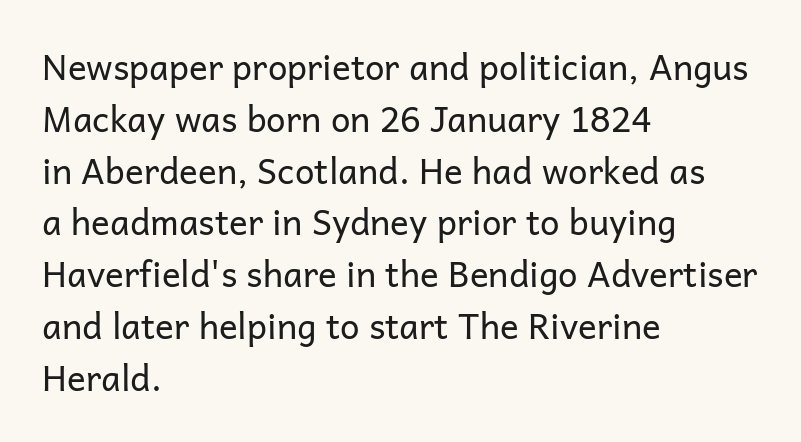
Q: Is the text bold? A: No.
Q: Is the text italic (slanted)? A: No, it is upright.
Q: Is the typeface a serif or a sans-serif typeface? A: Sans-serif.
Q: Is the text underlined? A: No.
Q: How is the paragraph aligned? A: Left-aligned.
Q: Is the spacing between letters normal or unusually wide? A: Normal.
Q: Is the spacing between lines tight, normal or loose? A: Normal.
Q: Width (condensed, normal, or wide)? A: Normal.
Q: Stroke contrast? A: Low.
Q: x-height? A: Medium.
Q: Monospaced? A: No.
